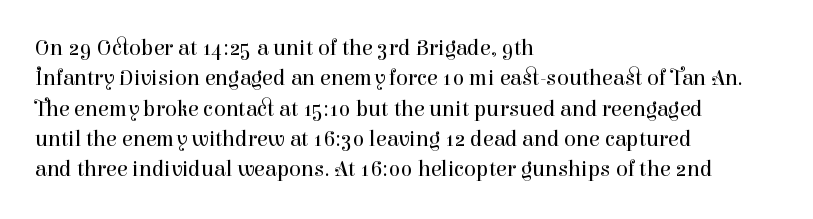
{"italic": "no", "bold": "no", "underline": "no", "align": "left", "line_spacing": "normal", "line_spacing_ratio": 1.38, "letter_spacing": "normal", "letter_spacing_em": 0.0, "glyph_px": 22}
